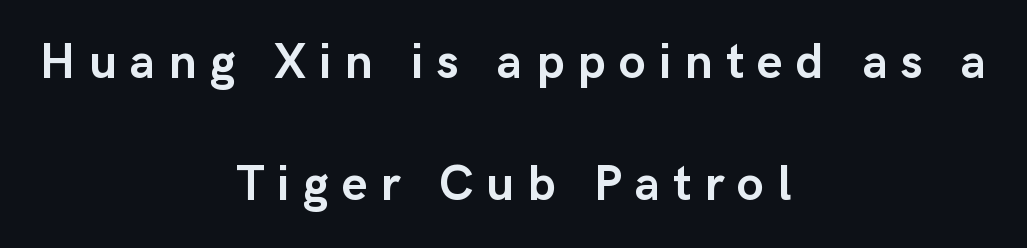
The image shows 49 px semibold sans-serif type, upright; set centered, loose line spacing (2.48x), unusually wide letter spacing (+0.27 em), not underlined; low stroke contrast and a medium x-height.
